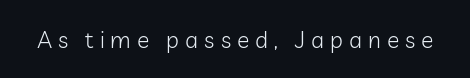
Type without underlining. Notice how the stems are strictly vertical — no italics here. Is the letter spacing exaggerated? Yes — the characters are pushed far apart. Heaviness? Minimal to ordinary, like unemphasized prose.
